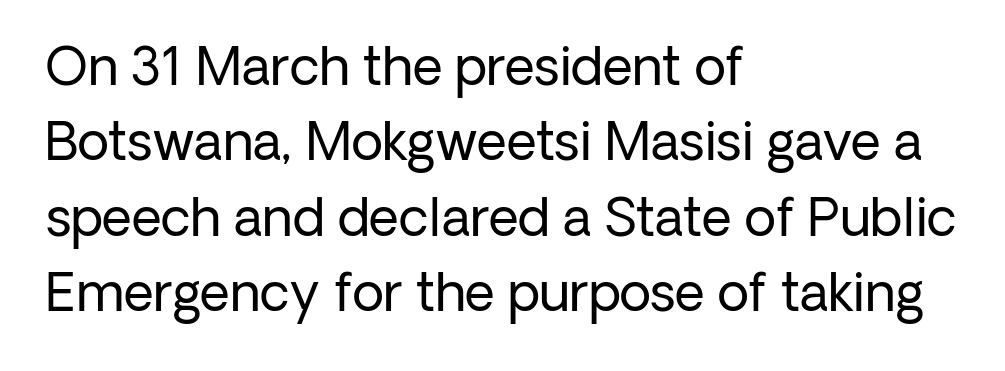
The image shows 52 px regular-weight sans-serif type, upright; set left-aligned, normal line spacing (1.45x), normal letter spacing, not underlined; low stroke contrast and a medium x-height.
